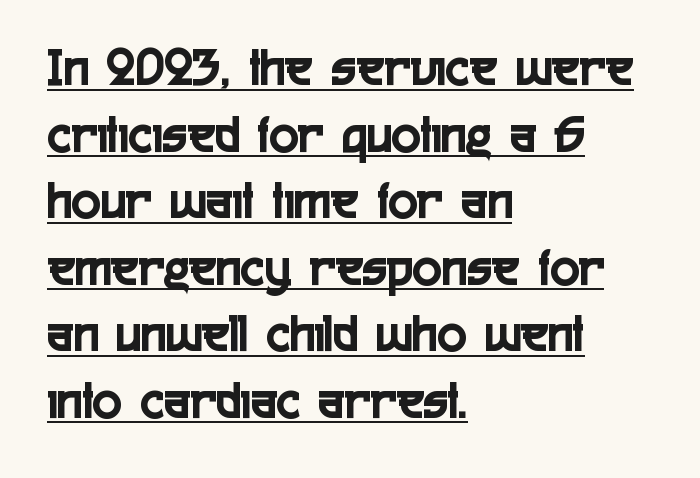
Q: Is the text italic (slanted)? A: No, it is upright.
Q: Is the typeface a serif or a sans-serif typeface? A: Sans-serif.
Q: Is the text underlined? A: Yes.
Q: How is the paragraph aligned? A: Left-aligned.
Q: Is the spacing between letters normal or unusually wide? A: Normal.
Q: Width (condensed, normal, or wide)? A: Condensed.
Q: x-height? A: Medium.
Q: Monospaced? A: No.
